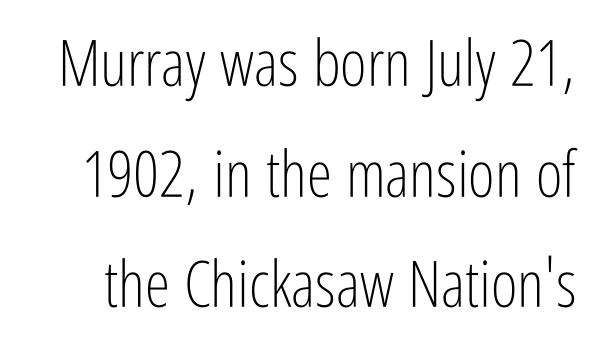
Q: Is the text bold? A: No.
Q: Is the text italic (slanted)? A: No, it is upright.
Q: Is the typeface a serif or a sans-serif typeface? A: Sans-serif.
Q: Is the text underlined? A: No.
Q: Is the spacing between letters normal or unusually wide? A: Normal.
Q: Width (condensed, normal, or wide)? A: Condensed.
Q: Stroke contrast? A: Low.
Q: x-height? A: Medium.
Q: Monospaced? A: No.
